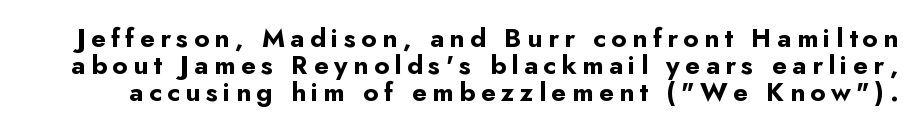
Q: Is the text bold? A: Yes.
Q: Is the text italic (slanted)? A: No, it is upright.
Q: Is the text underlined? A: No.
Q: Is the spacing between letters normal or unusually wide? A: Unusually wide.
Q: Is the spacing between lines tight, normal or loose? A: Tight.
